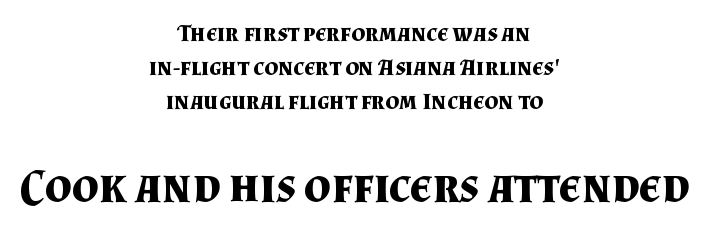
This block has exactly the height ordinary leading produces. The rendering shows small feet on the letterforms — a serif design. Is the lower block the larger one? Yes — the lower block carries the bigger type. Anything drawn beneath the words? Only blank space.
